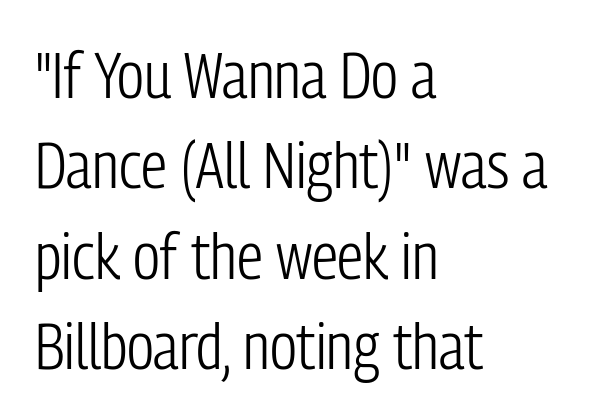
{"serif": "no", "italic": "no", "bold": "no", "weight": "light", "width": "condensed", "stroke_contrast": "low", "x_height": "medium", "monospaced": "no", "underline": "no", "align": "left", "line_spacing": "normal", "line_spacing_ratio": 1.39, "letter_spacing": "normal", "letter_spacing_em": 0.0, "glyph_px": 65}
